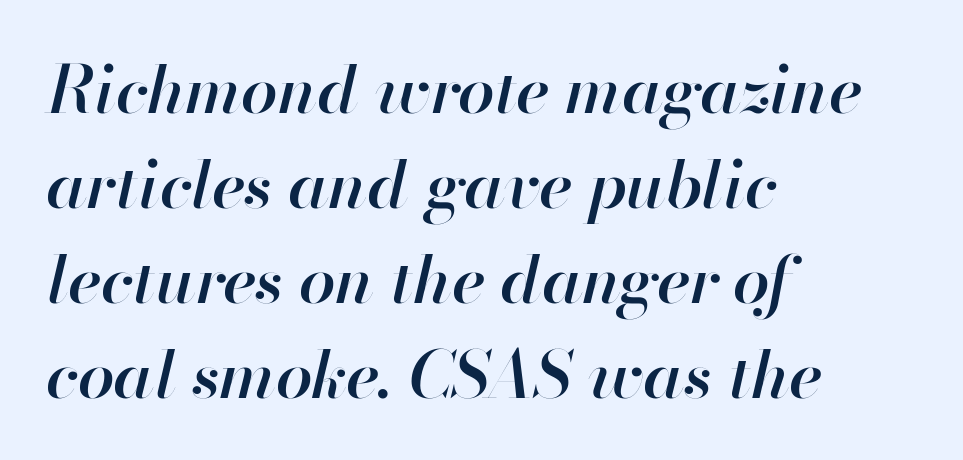
The image shows 66 px semibold type, italic (leaning right); set left-aligned, normal line spacing (1.44x), normal letter spacing, not underlined; high stroke contrast and a small x-height.
